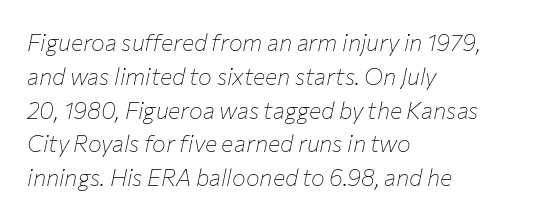
{"italic": "yes", "lean": "right", "slant_degrees": 12, "bold": "no", "underline": "no", "align": "left", "line_spacing": "normal", "line_spacing_ratio": 1.47, "letter_spacing": "normal", "letter_spacing_em": 0.0, "glyph_px": 23}
